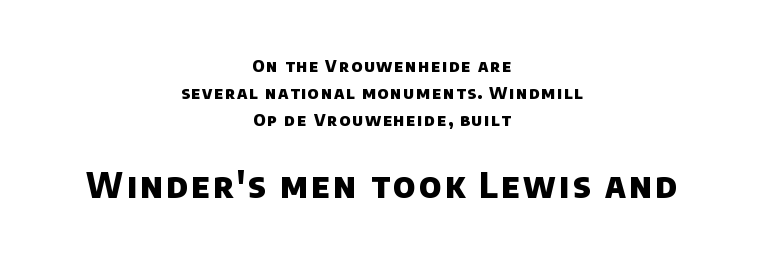
Summary of vertical rhythm: regular, with standard interline spacing. Each letter keeps its own natural width here, so spacing adapts to shape. Note: no serifs on the glyphs. A student would call this center alignment; a typographer would say set centered. These words are printed bold, with thick strokes throughout. Descenders hang freely into open space.
